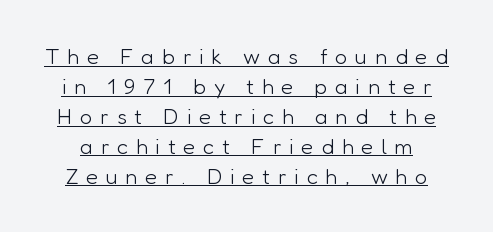
A typesetter would call this heavily tracked-out type. Somebody hit Ctrl+U on this one — the words are underlined. The block of text has a typical density, with ordinary space between rows. Heaviness? Minimal to ordinary, like unemphasized prose.
